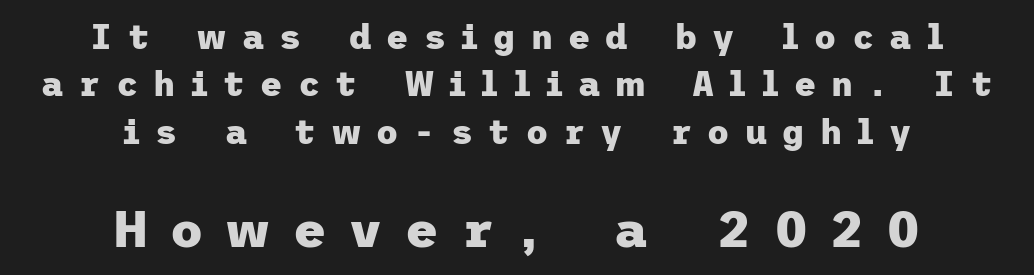
Ascenders rise straight up at ninety degrees. Notice how the passage keeps no hard edge, just a central spine. Whoever set this chose a conventional vertical rhythm. Stroke terminals: plain, sans-serif. Block two is the big one; block one sits smaller above it. The characters look thick and weighty, a clear bold.
